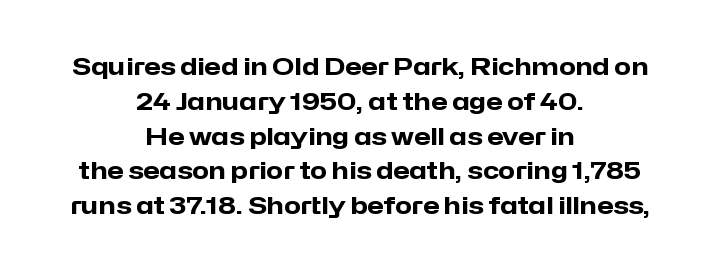
{"italic": "no", "bold": "yes", "underline": "no", "align": "center", "line_spacing": "normal", "line_spacing_ratio": 1.45, "letter_spacing": "normal", "letter_spacing_em": 0.0, "glyph_px": 24}
